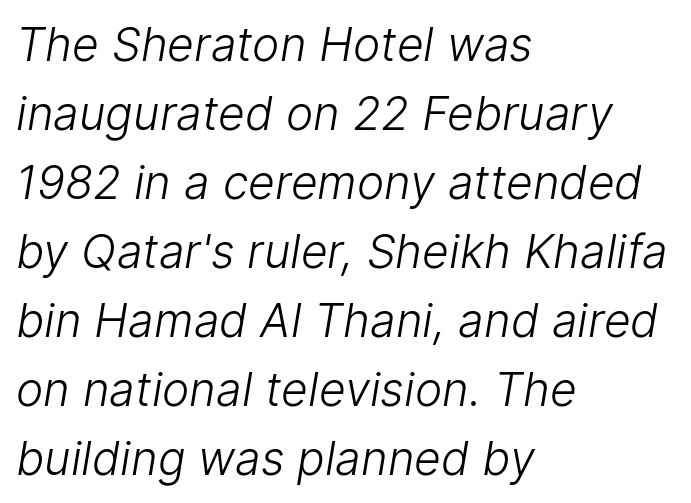
Compared with a centered layout, this one pins lines to the left instead. What stands out about the letter spacing? Nothing — it is the standard amount. Check the space under the baseline: it is left empty. Look at the bottom of the vertical strokes: they stop flat, with no serifs. Here the designer chose a conventional face with non-uniform glyph widths. Students, observe: this is what conventionally led text looks like.
